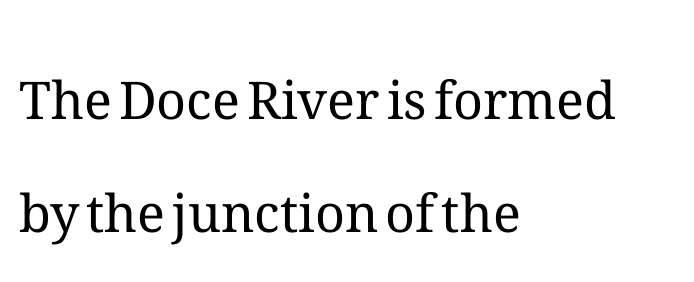
Q: Is the text bold? A: No.
Q: Is the text italic (slanted)? A: No, it is upright.
Q: Is the text underlined? A: No.
Q: How is the paragraph aligned? A: Left-aligned.
Q: Is the spacing between letters normal or unusually wide? A: Normal.
Q: Is the spacing between lines tight, normal or loose? A: Loose.
Q: Width (condensed, normal, or wide)? A: Normal.
Q: Stroke contrast? A: Medium.
Q: x-height? A: Medium.
Q: Monospaced? A: No.
